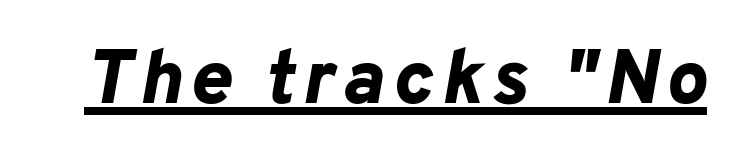
Q: Is the text bold? A: Yes.
Q: Is the text italic (slanted)? A: Yes, it leans right by about 10 degrees.
Q: Is the text underlined? A: Yes.
Q: Width (condensed, normal, or wide)? A: Normal.
Q: Stroke contrast? A: Low.
Q: x-height? A: Medium.
Q: Monospaced? A: No.
